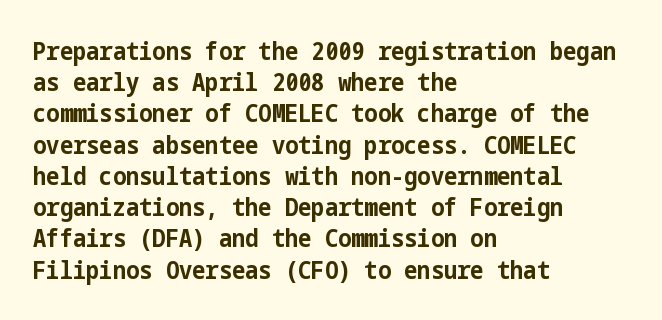
Caption: standard tracking, unaltered. Weight: bold. Line beginnings align vertically; line endings do not. The type sits square on the baseline with zero lean.
